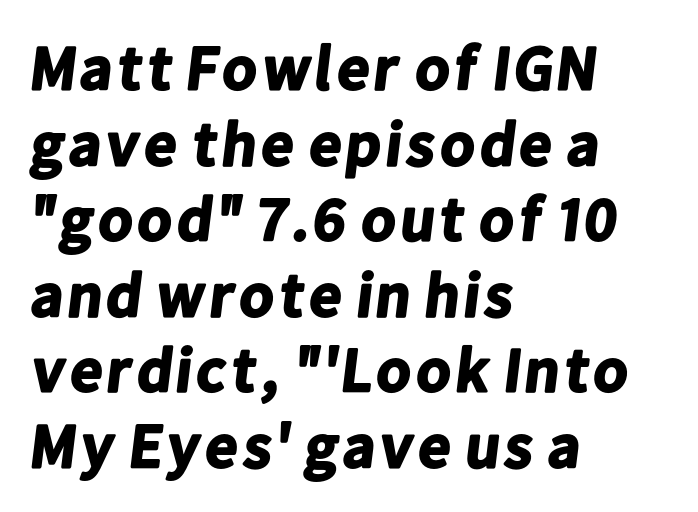
The image shows 63 px bold sans-serif type; set left-aligned, line spacing 1.2x, normal letter spacing, not underlined; low stroke contrast and a medium x-height.
